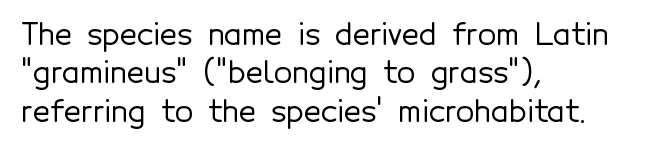
Check the space under the baseline: it is left empty. Is the block centered? No — it sits flush against the left margin. The letters advance in unequal steps, a hallmark of proportional type. Regular leading. Upright lettering throughout.
